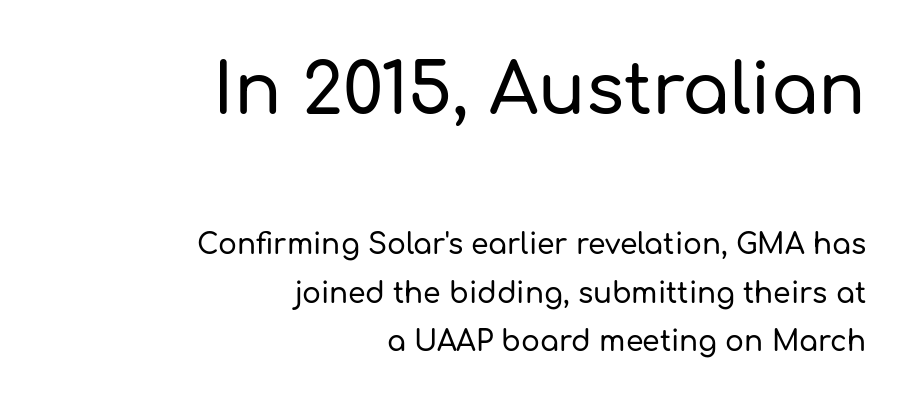
{"serif": "no", "italic": "no", "width": "normal", "stroke_contrast": "low", "x_height": "medium", "monospaced": "no", "underline": "no", "align": "right", "line_spacing_ratio": 1.73, "letter_spacing": "normal", "letter_spacing_em": 0.0, "larger_block": "first", "size_ratio": 2.5, "glyph_px": 70}
